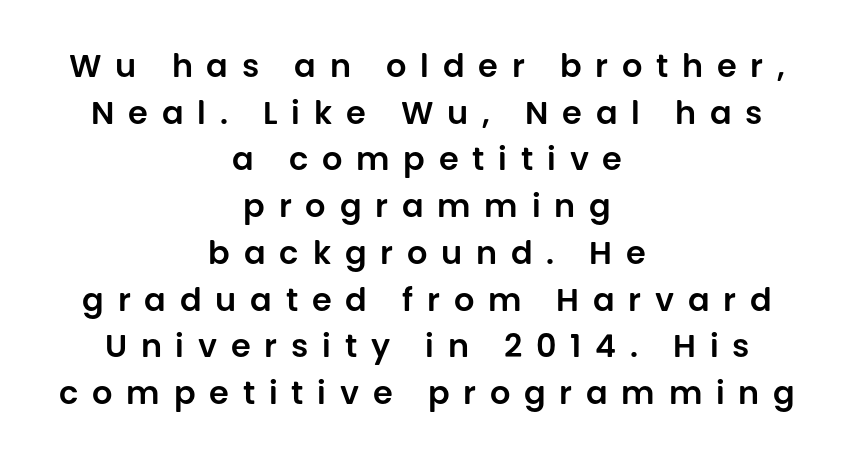
{"serif": "no", "italic": "no", "width": "normal", "stroke_contrast": "low", "x_height": "large", "monospaced": "no", "underline": "no", "align": "center", "line_spacing": "normal", "line_spacing_ratio": 1.46, "letter_spacing": "wide", "letter_spacing_em": 0.43, "glyph_px": 32}
